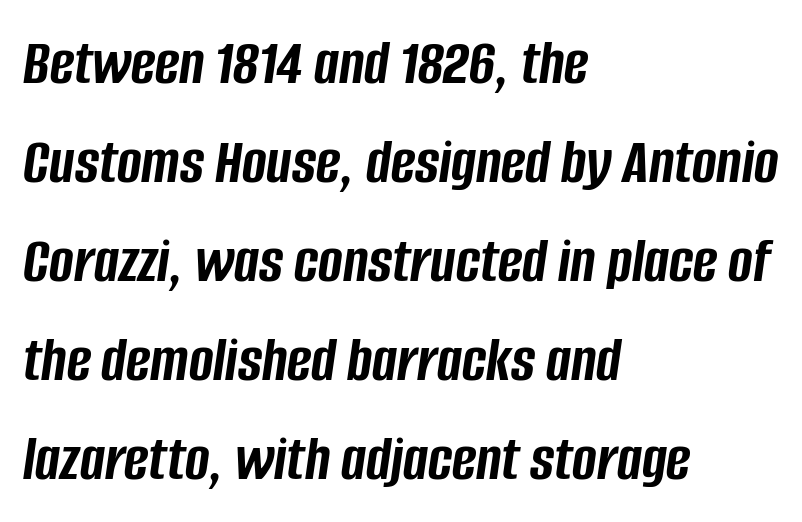
In CSS terms this would be text-align: left. Characters follow at the spacing the type designer built in. Heavy-handed strokes throughout: this text is bold. The rendering uses natural spacing where letterforms have individual widths. Vertically, the passage feels balanced, rows spaced as you'd expect.
